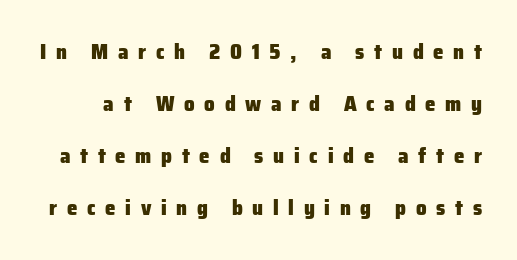
The image shows 21 px bold type, upright; set loose line spacing (2.47x), unusually wide letter spacing (+0.46 em), not underlined.
